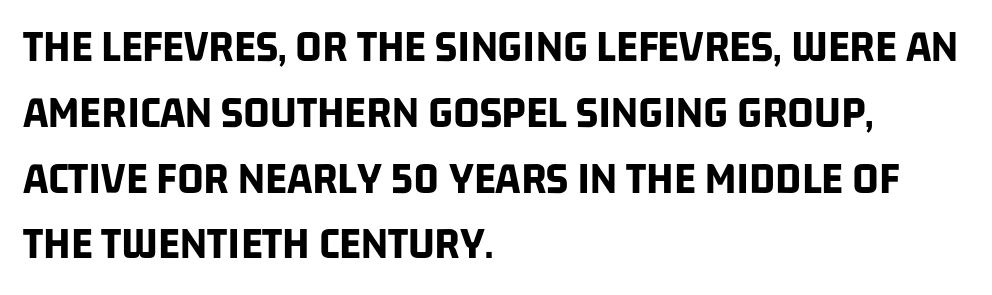
{"serif": "no", "bold": "yes", "weight": "bold", "width": "condensed", "stroke_contrast": "low", "x_height": "large", "monospaced": "no", "underline": "no", "align": "left", "line_spacing": "normal", "line_spacing_ratio": 1.43, "letter_spacing": "normal", "letter_spacing_em": 0.0, "glyph_px": 46}
